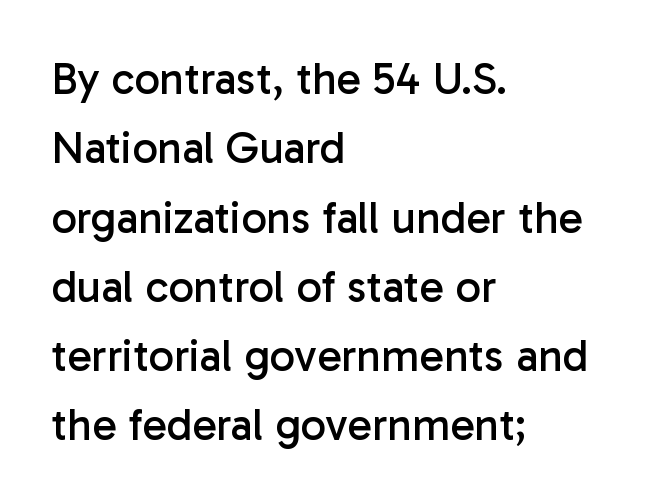
Q: Is the text bold? A: No.
Q: Is the text italic (slanted)? A: No, it is upright.
Q: Is the typeface a serif or a sans-serif typeface? A: Sans-serif.
Q: Is the text underlined? A: No.
Q: How is the paragraph aligned? A: Left-aligned.
Q: Is the spacing between letters normal or unusually wide? A: Normal.
Q: Is the spacing between lines tight, normal or loose? A: Normal.
Q: Width (condensed, normal, or wide)? A: Normal.
Q: Stroke contrast? A: Low.
Q: x-height? A: Medium.
Q: Monospaced? A: No.
